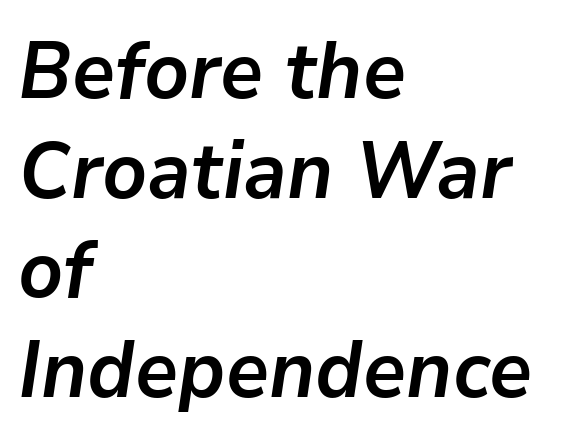
Looks like regular typesetting: each glyph gets only the width it needs. As a designer I'd log this as weight 700, bold. Teacher's note: observe the even left margin — that is flush-left alignment. Summary of vertical rhythm: regular, with standard interline spacing. The area under the type is left untouched.
